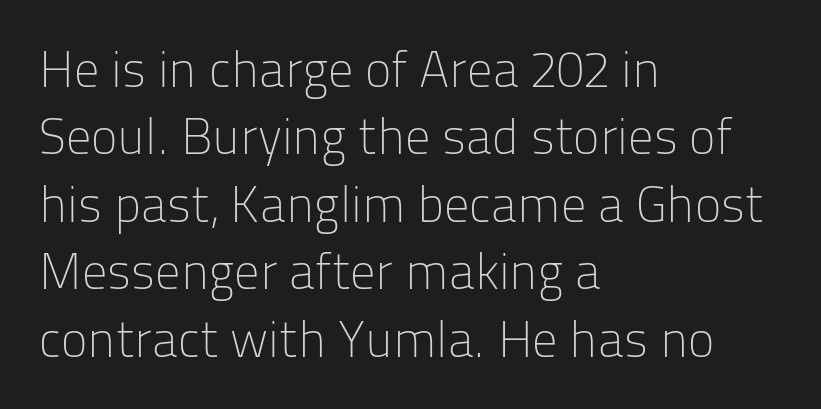
The image shows 50 px light sans-serif type, upright; set left-aligned, normal line spacing (1.35x), normal letter spacing, not underlined; low stroke contrast and a medium x-height.
